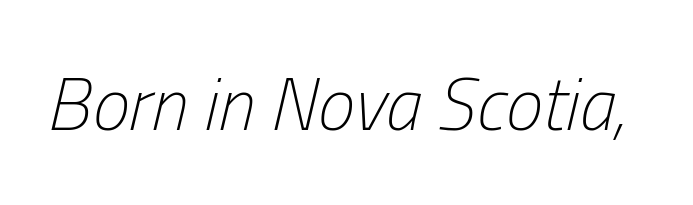
Q: Is the text bold? A: No.
Q: Is the text italic (slanted)? A: Yes, it leans right by about 13 degrees.
Q: Is the text underlined? A: No.
Q: Is the spacing between letters normal or unusually wide? A: Normal.
Q: Width (condensed, normal, or wide)? A: Condensed.
Q: Stroke contrast? A: Low.
Q: x-height? A: Medium.
Q: Monospaced? A: No.
